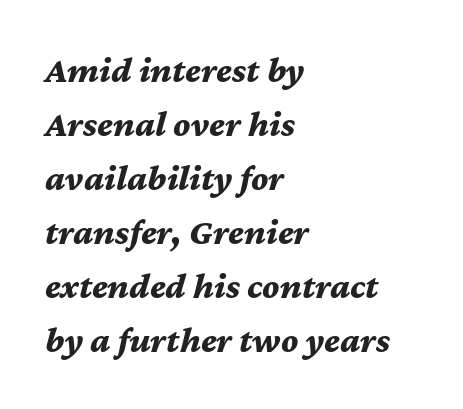
The image shows 37 px bold type, italic (leaning right); set left-aligned, normal line spacing (1.46x), normal letter spacing, not underlined; medium stroke contrast and a medium x-height.
